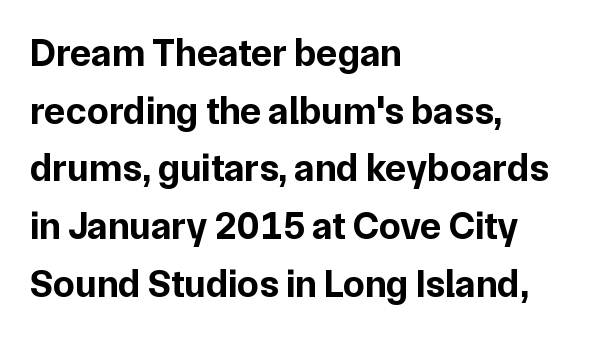
The rendering uses natural spacing where letterforms have individual widths. In terms of letterform style, serifs are entirely absent. Characters remain perfectly vertical along every line. The words here are not underlined. What stands out about the letter spacing? Nothing — it is the standard amount.
